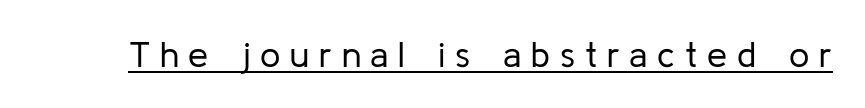
The image shows 36 px regular-weight sans-serif type, upright; set unusually wide letter spacing (+0.27 em), underlined; low stroke contrast and a medium x-height.
